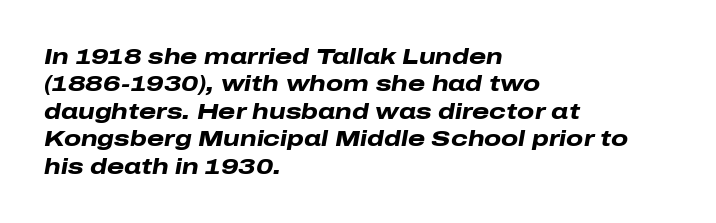
Q: Is the text bold? A: Yes.
Q: Is the text italic (slanted)? A: Yes, it leans right by about 10 degrees.
Q: Is the text underlined? A: No.
Q: How is the paragraph aligned? A: Left-aligned.
Q: Is the spacing between letters normal or unusually wide? A: Normal.
Q: Is the spacing between lines tight, normal or loose? A: Normal.
